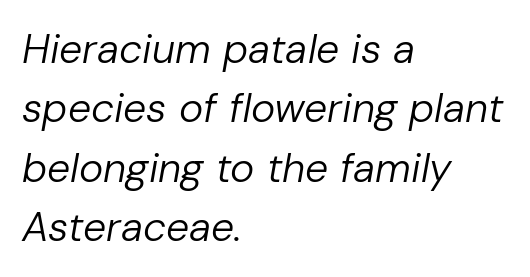
This sample keeps an unexceptional amount of space between lines. The face used here is proportionally spaced, like ordinary book or web type. The rag falls on the right side of this text block. Heaviness? Minimal to ordinary, like unemphasized prose. Quick note: underline off.
